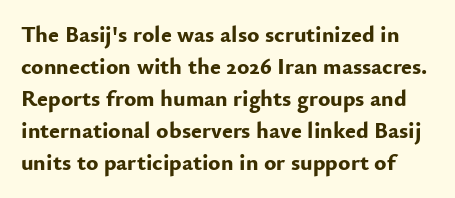
{"italic": "no", "bold": "yes", "underline": "no", "line_spacing": "normal", "line_spacing_ratio": 1.39, "letter_spacing": "normal", "letter_spacing_em": 0.0, "glyph_px": 23}
